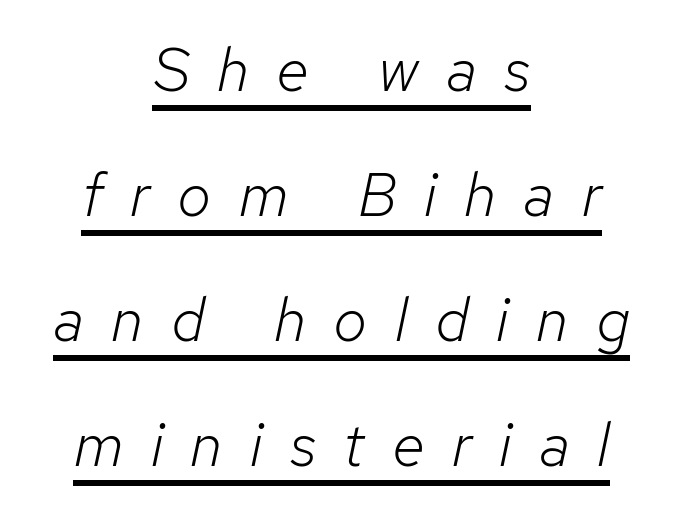
{"italic": "yes", "lean": "right", "slant_degrees": 12, "bold": "no", "weight": "light", "width": "normal", "stroke_contrast": "low", "x_height": "medium", "monospaced": "no", "underline": "yes", "align": "center", "line_spacing": "loose", "line_spacing_ratio": 2.05, "letter_spacing": "wide", "letter_spacing_em": 0.45, "glyph_px": 61}
